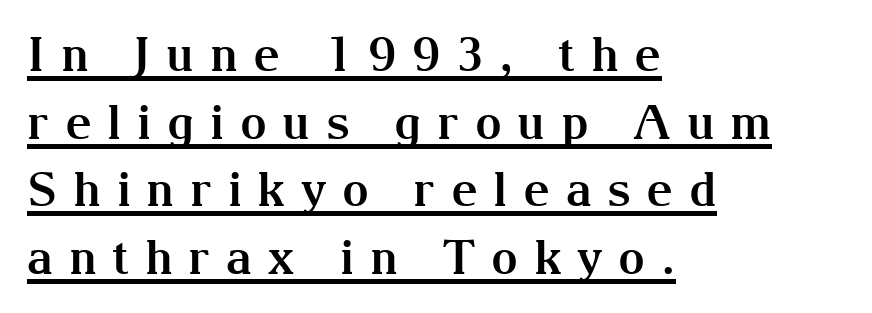
The image shows 47 px bold serif type, upright; set left-aligned, normal line spacing (1.44x), unusually wide letter spacing (+0.33 em), underlined; medium stroke contrast and a medium x-height.
